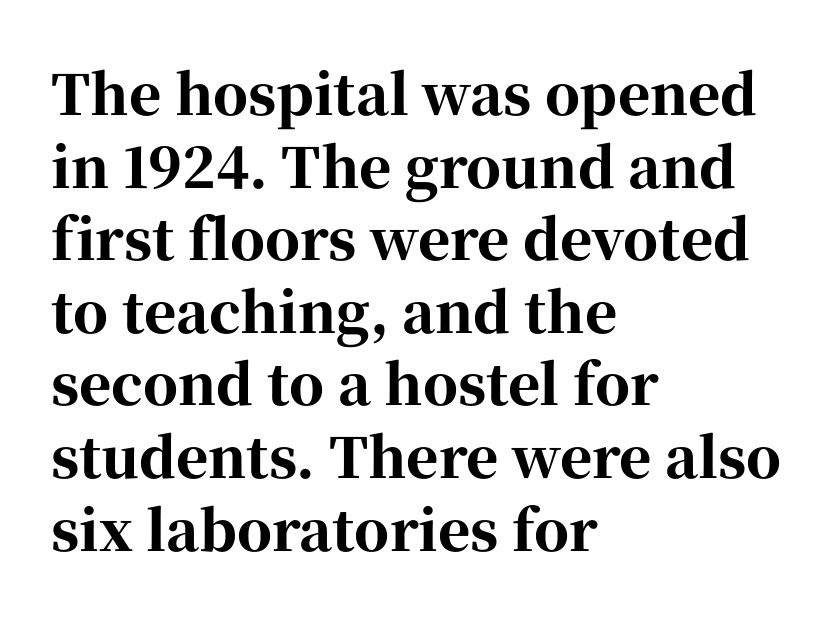
The text block is weighted toward the left margin, trailing off unevenly rightward. Evenly set lines give the paragraph a standard silhouette. Typographic density is high because the face is bold. This sample has the flowing, uneven cadence of proportional lettering. Regarding serifs, this sample has them.
